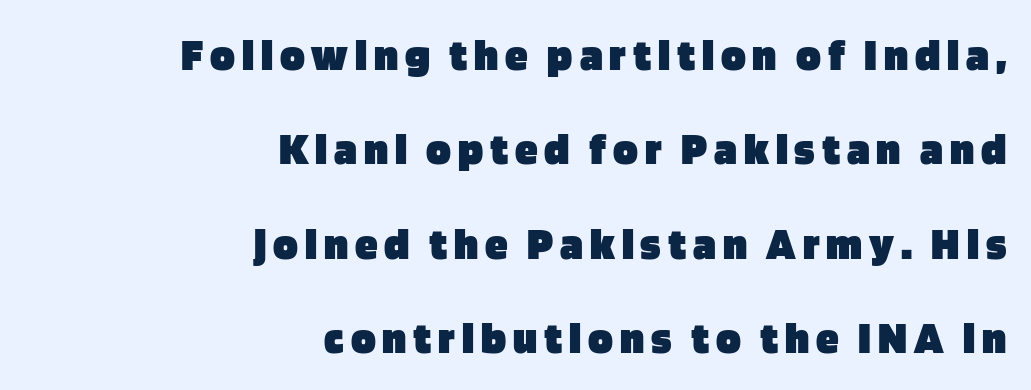
The image shows 46 px heavy sans-serif type, upright; set right-aligned, loose line spacing (2.05x), not underlined; low stroke contrast and a large x-height.
